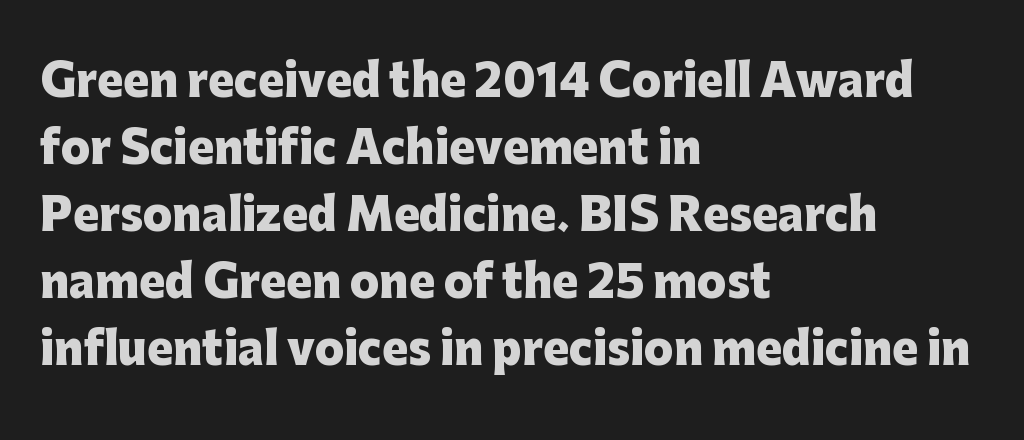
Q: Is the text bold? A: Yes.
Q: Is the text italic (slanted)? A: No, it is upright.
Q: Is the typeface a serif or a sans-serif typeface? A: Sans-serif.
Q: Is the text underlined? A: No.
Q: How is the paragraph aligned? A: Left-aligned.
Q: Is the spacing between letters normal or unusually wide? A: Normal.
Q: Is the spacing between lines tight, normal or loose? A: Normal.
Q: Width (condensed, normal, or wide)? A: Normal.
Q: Stroke contrast? A: Low.
Q: x-height? A: Medium.
Q: Monospaced? A: No.
